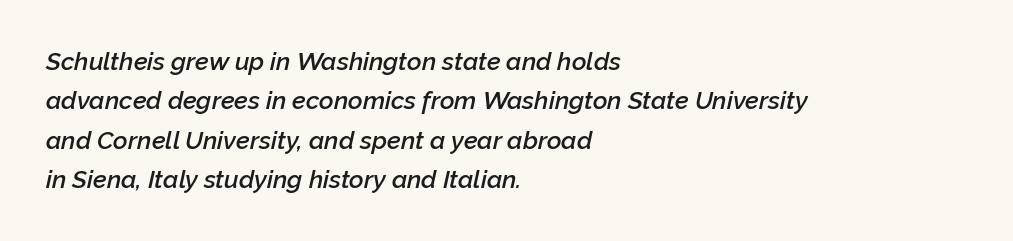
{"italic": "yes", "lean": "right", "slant_degrees": 12, "bold": "semi", "underline": "no", "align": "left", "line_spacing": "normal", "line_spacing_ratio": 1.58, "letter_spacing": "normal", "letter_spacing_em": 0.0, "glyph_px": 25}
